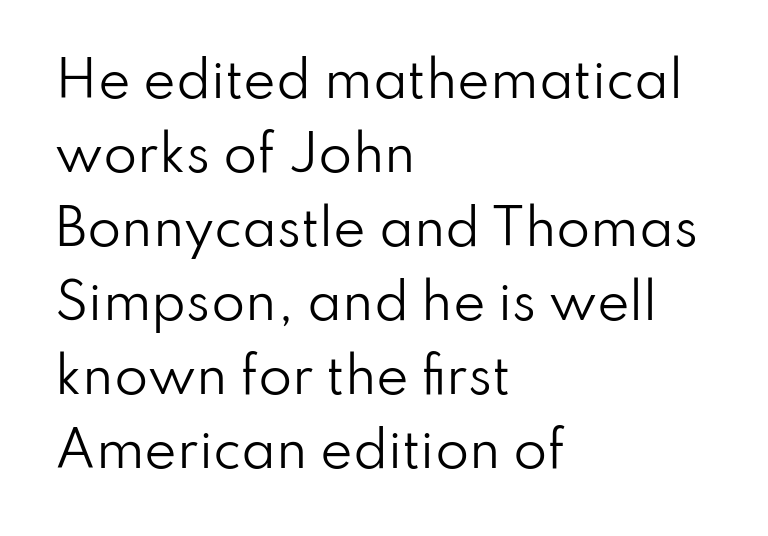
Q: Is the text bold? A: No.
Q: Is the text italic (slanted)? A: No, it is upright.
Q: Is the typeface a serif or a sans-serif typeface? A: Sans-serif.
Q: Is the text underlined? A: No.
Q: How is the paragraph aligned? A: Left-aligned.
Q: Is the spacing between letters normal or unusually wide? A: Normal.
Q: Is the spacing between lines tight, normal or loose? A: Normal.
Q: Width (condensed, normal, or wide)? A: Normal.
Q: Stroke contrast? A: Low.
Q: x-height? A: Small.
Q: Monospaced? A: No.
